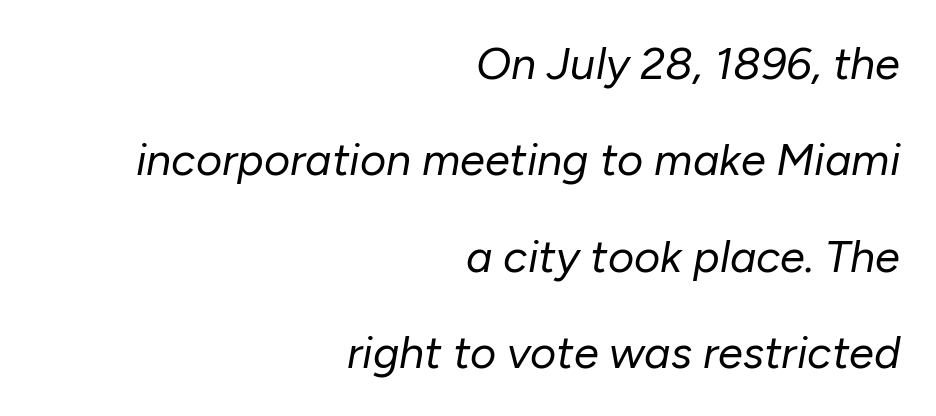
Q: Is the text bold? A: No.
Q: Is the text italic (slanted)? A: Yes, it leans right by about 10 degrees.
Q: Is the text underlined? A: No.
Q: How is the paragraph aligned? A: Right-aligned.
Q: Is the spacing between letters normal or unusually wide? A: Normal.
Q: Is the spacing between lines tight, normal or loose? A: Loose.
Q: Width (condensed, normal, or wide)? A: Normal.
Q: Stroke contrast? A: Low.
Q: x-height? A: Medium.
Q: Monospaced? A: No.
